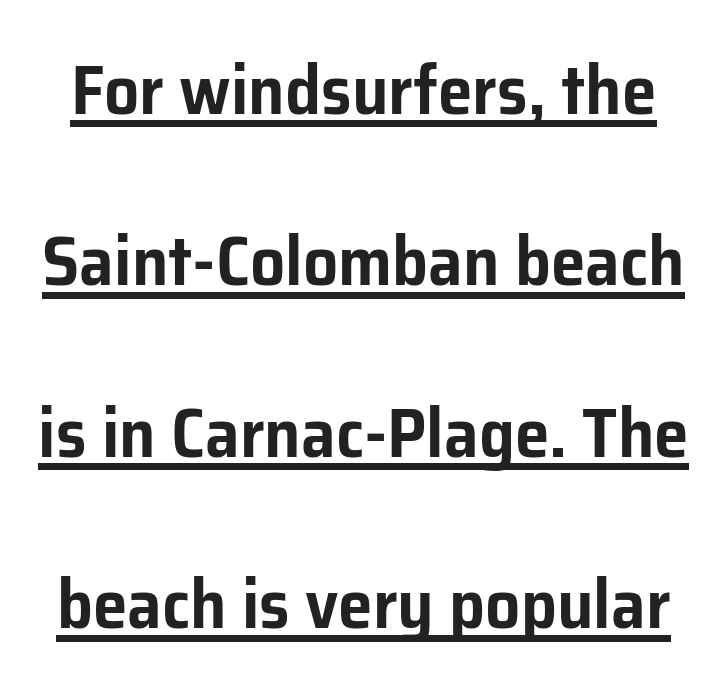
Q: Is the text italic (slanted)? A: No, it is upright.
Q: Is the typeface a serif or a sans-serif typeface? A: Sans-serif.
Q: Is the text underlined? A: Yes.
Q: Is the spacing between letters normal or unusually wide? A: Normal.
Q: Is the spacing between lines tight, normal or loose? A: Loose.
Q: Width (condensed, normal, or wide)? A: Normal.
Q: Stroke contrast? A: Low.
Q: x-height? A: Medium.
Q: Monospaced? A: No.
